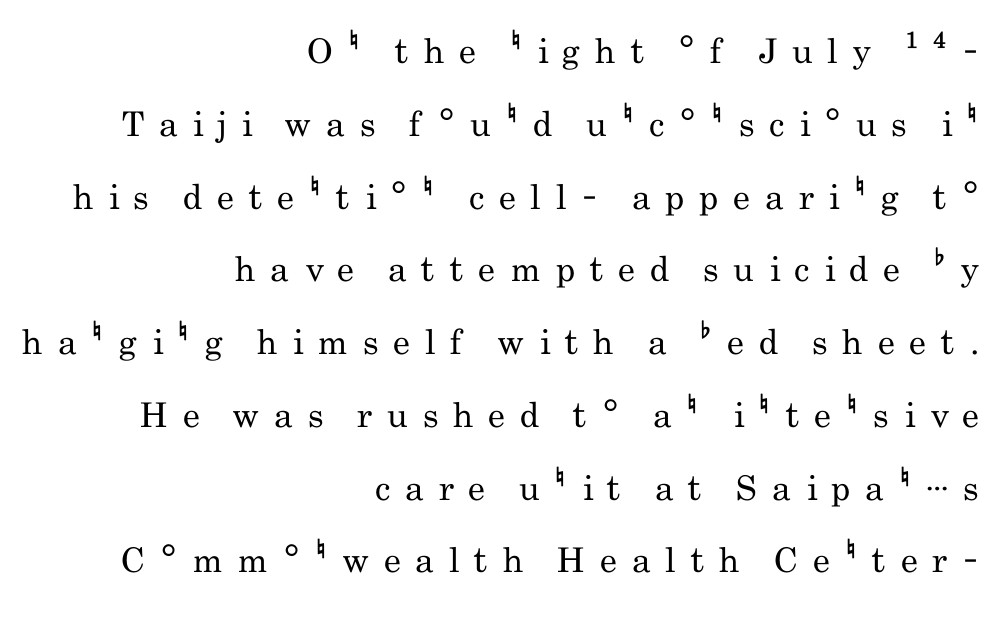
Q: Is the text bold? A: No.
Q: Is the text italic (slanted)? A: No, it is upright.
Q: Is the typeface a serif or a sans-serif typeface? A: Sans-serif.
Q: Is the text underlined? A: No.
Q: How is the paragraph aligned? A: Right-aligned.
Q: Is the spacing between letters normal or unusually wide? A: Unusually wide.
Q: Is the spacing between lines tight, normal or loose? A: Loose.
Q: Width (condensed, normal, or wide)? A: Condensed.
Q: Stroke contrast? A: Low.
Q: x-height? A: Small.
Q: Monospaced? A: No.
